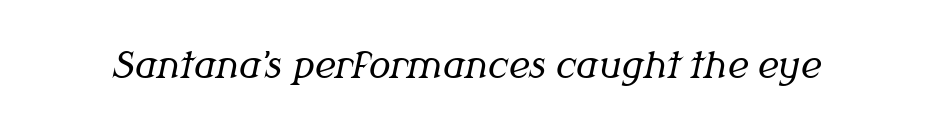
Q: Is the text bold? A: No.
Q: Is the text italic (slanted)? A: Yes, it leans right by about 12 degrees.
Q: Is the typeface a serif or a sans-serif typeface? A: Serif.
Q: Is the text underlined? A: No.
Q: Is the spacing between letters normal or unusually wide? A: Normal.
Q: Width (condensed, normal, or wide)? A: Normal.
Q: Stroke contrast? A: Medium.
Q: x-height? A: Medium.
Q: Monospaced? A: No.
